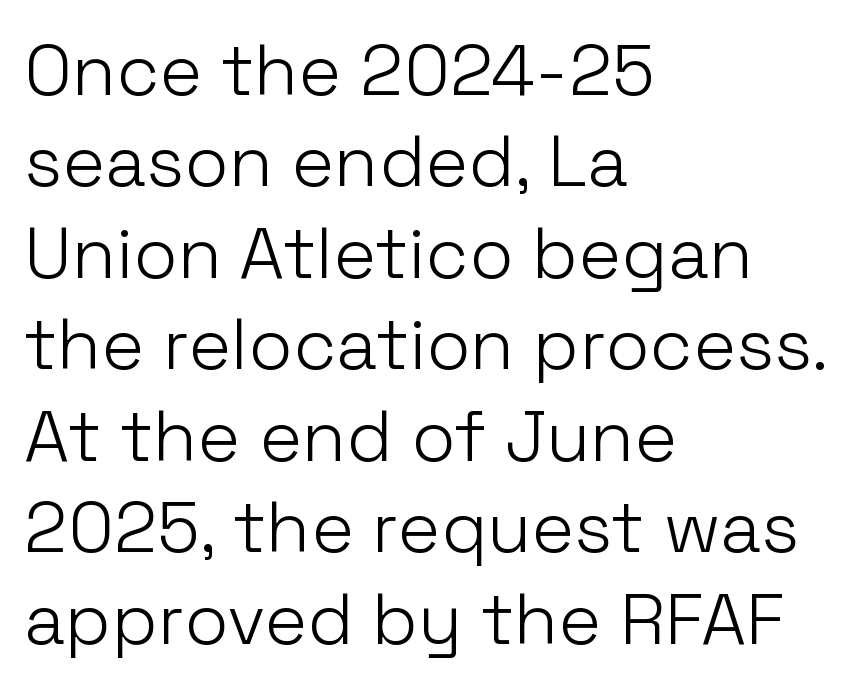
Q: Is the text bold? A: No.
Q: Is the text italic (slanted)? A: No, it is upright.
Q: Is the typeface a serif or a sans-serif typeface? A: Sans-serif.
Q: Is the text underlined? A: No.
Q: How is the paragraph aligned? A: Left-aligned.
Q: Is the spacing between letters normal or unusually wide? A: Normal.
Q: Is the spacing between lines tight, normal or loose? A: Normal.
Q: Width (condensed, normal, or wide)? A: Normal.
Q: Stroke contrast? A: Low.
Q: x-height? A: Medium.
Q: Monospaced? A: No.
